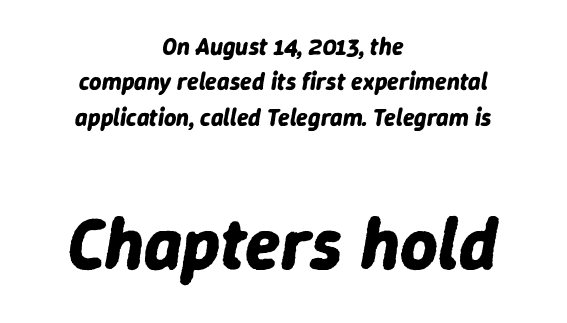
{"italic": "yes", "lean": "right", "slant_degrees": 9, "bold": "yes", "weight": "bold", "width": "normal", "stroke_contrast": "low", "x_height": "medium", "monospaced": "no", "underline": "no", "align": "center", "line_spacing": "normal", "line_spacing_ratio": 1.47, "letter_spacing": "normal", "letter_spacing_em": 0.0, "larger_block": "second", "size_ratio": 3.04, "glyph_px": 73}
